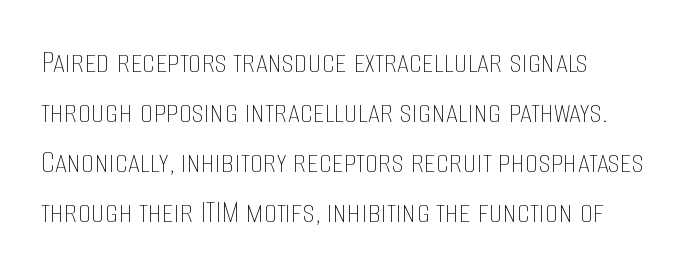
{"italic": "no", "bold": "no", "weight": "thin", "width": "condensed", "stroke_contrast": "low", "x_height": "large", "monospaced": "no", "underline": "no", "line_spacing": "normal", "line_spacing_ratio": 1.47, "letter_spacing": "normal", "letter_spacing_em": 0.0, "glyph_px": 34}
